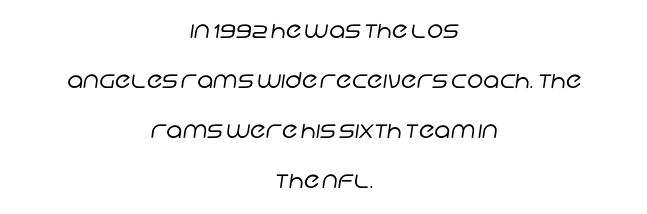
The image shows 22 px text type; set centered, loose line spacing (2.28x), normal letter spacing, not underlined.
